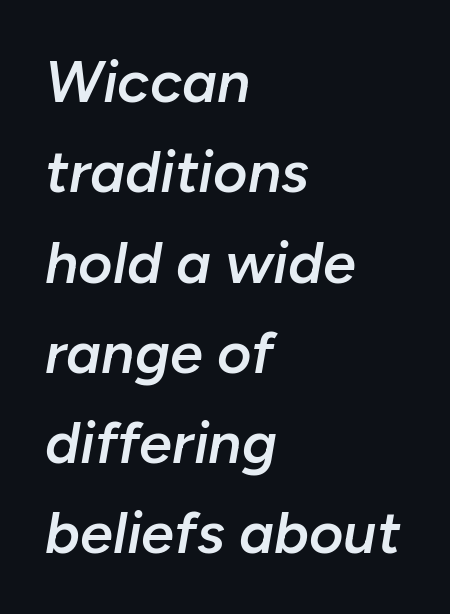
The rendering uses a moderate line-height, typical for paragraphs. Students, this is semibold: more ink than regular, less than bold. A typesetter would call this proportional, since set widths differ per character. Every character sits at an angle, as italics do.
